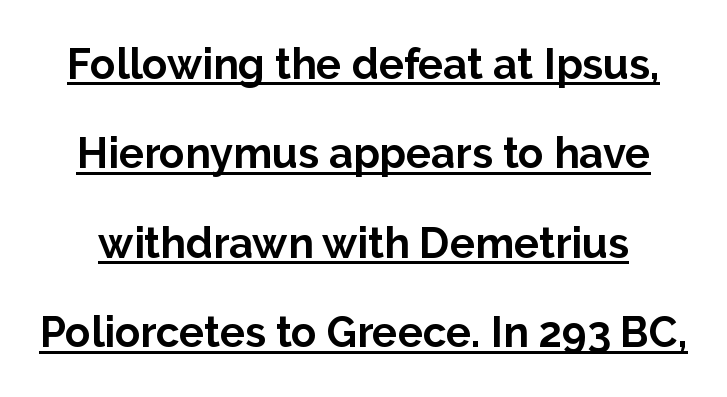
A full-strength bold gives these letters their thick strokes. Interline gaps are noticeably wide in this sample. Examine the stroke ends and you'll find no serifs. The rendering keeps characters at their native spacing. You could not count columns in this text — the font is proportionally spaced. These lines were composed using upright roman letters.
